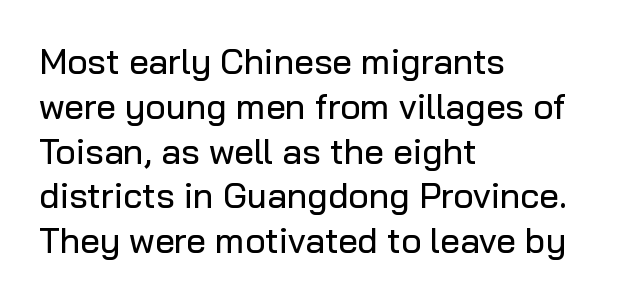
Posture: vertical. Tracking here is standard; glyphs follow each other at the usual distance. Are there feet on the stems? There aren't — it's a sans. Note the varied advance widths — an 'i' is clearly narrower than an 'm'.
